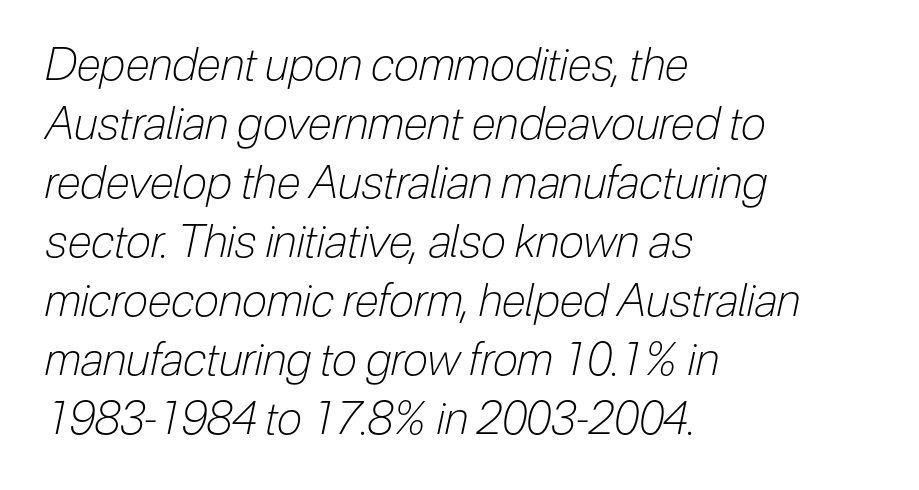
{"italic": "yes", "lean": "right", "slant_degrees": 12, "bold": "no", "weight": "light", "width": "condensed", "stroke_contrast": "low", "x_height": "medium", "monospaced": "no", "underline": "no", "align": "left", "line_spacing": "normal", "line_spacing_ratio": 1.31, "letter_spacing": "normal", "letter_spacing_em": 0.0, "glyph_px": 45}
